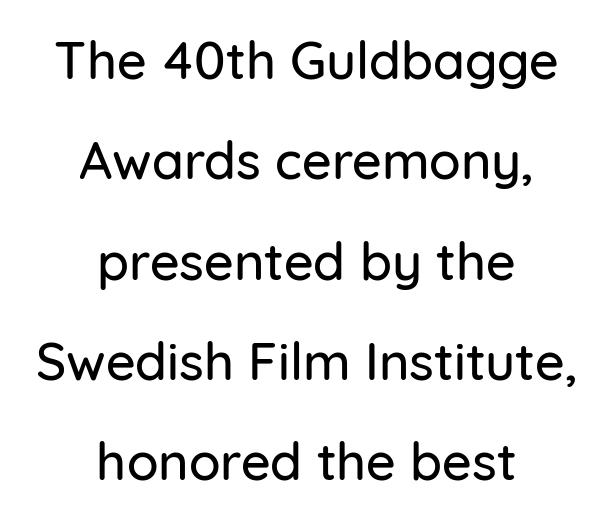
The image shows 52 px sans-serif type, upright; set centered, loose line spacing (1.93x), normal letter spacing, not underlined; low stroke contrast and a medium x-height.
